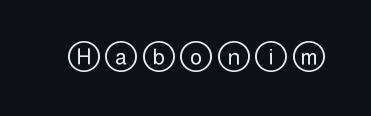
Q: Is the text italic (slanted)? A: No, it is upright.
Q: Is the text underlined? A: No.
Q: Is the spacing between letters normal or unusually wide? A: Unusually wide.
